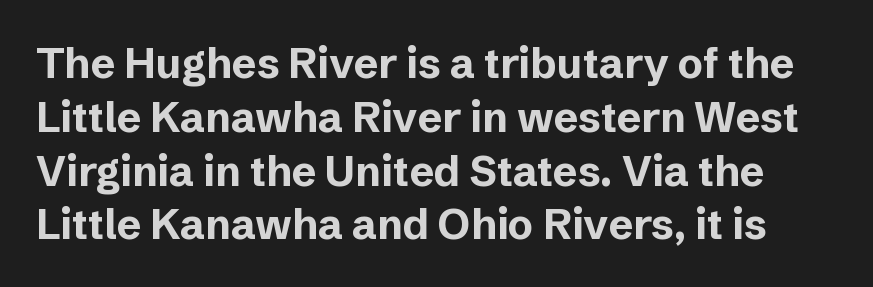
Serif or sans? Sans — the stroke terminals are bare. These lines are rendered in a variable-pitch font. The type is set solid horizontally, with unmodified tracking. This block has exactly the height ordinary leading produces. This sample uses an upright cut, with every glyph sitting square on the baseline. Has an underline been added? It has not.
